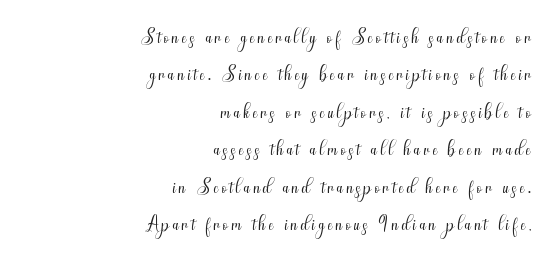
The image shows 30 px light, condensed sans-serif type; set right-aligned, normal line spacing (1.25x), not underlined; medium stroke contrast and a small x-height.
